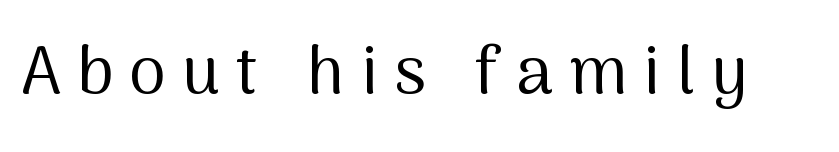
The lettering stays uniformly vertical, giving the passage a roman look. Type without underlining. Do the characters align in a grid? No, the font is proportional. The typeface chosen for these lines omits serifs. Letter spacing: wide. Weight: not bold — regular or lighter.
